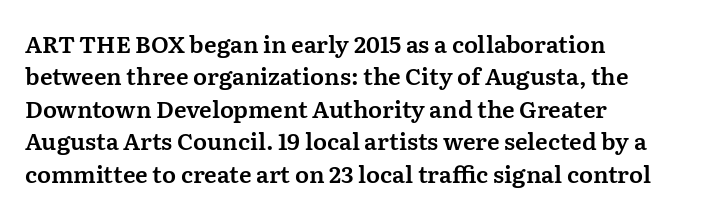
Q: Is the text italic (slanted)? A: No, it is upright.
Q: Is the text underlined? A: No.
Q: How is the paragraph aligned? A: Left-aligned.
Q: Is the spacing between letters normal or unusually wide? A: Normal.
Q: Is the spacing between lines tight, normal or loose? A: Normal.
